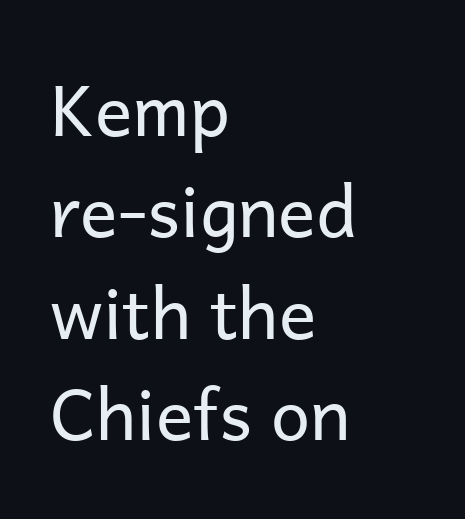
{"serif": "no", "italic": "no", "bold": "no", "weight": "regular", "width": "normal", "stroke_contrast": "low", "x_height": "medium", "monospaced": "no", "underline": "no", "align": "left", "line_spacing": "normal", "line_spacing_ratio": 1.45, "letter_spacing": "normal", "letter_spacing_em": 0.0, "glyph_px": 70}
